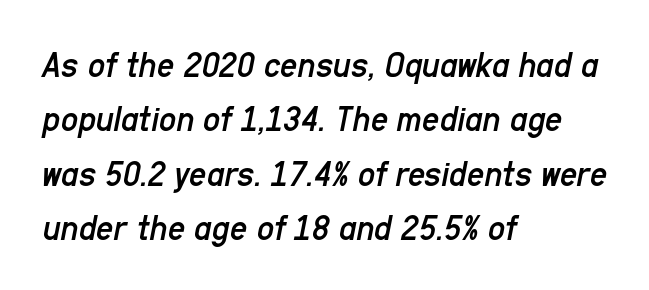
The image shows 38 px regular-weight, condensed type, italic (leaning right); set left-aligned, normal line spacing (1.43x), normal letter spacing, not underlined; low stroke contrast and a medium x-height.
